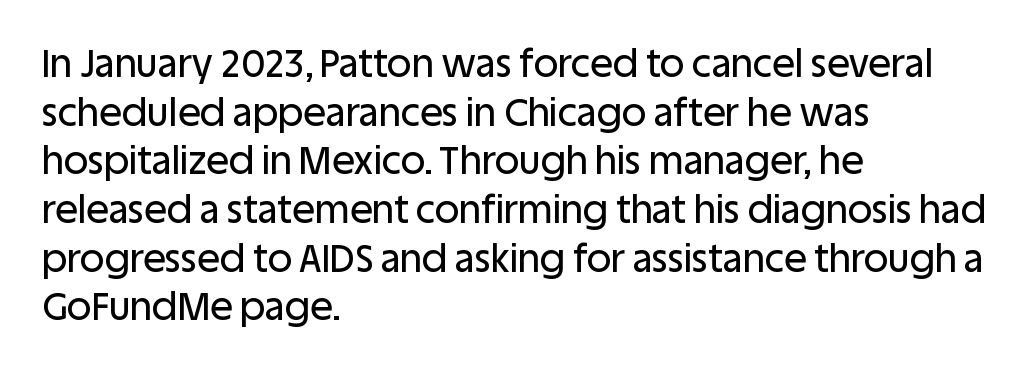
The image shows 38 px sans-serif type, upright; set left-aligned, normal line spacing (1.28x), normal letter spacing, not underlined; low stroke contrast and a large x-height.
